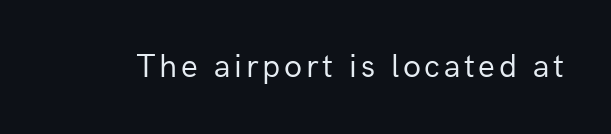
The image shows 33 px regular-weight sans-serif type, upright; set not underlined; low stroke contrast and a medium x-height.
